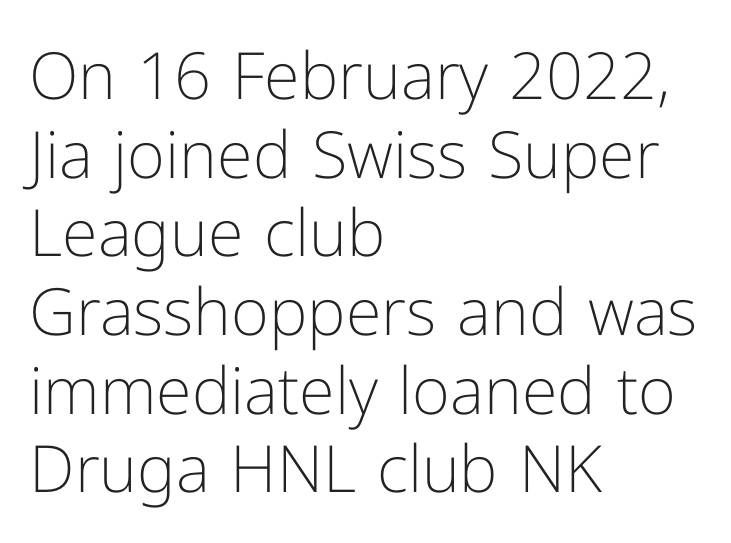
{"serif": "no", "italic": "no", "bold": "no", "weight": "light", "width": "normal", "stroke_contrast": "low", "x_height": "medium", "monospaced": "no", "underline": "no", "align": "left", "line_spacing_ratio": 1.21, "letter_spacing": "normal", "letter_spacing_em": 0.0, "glyph_px": 65}
